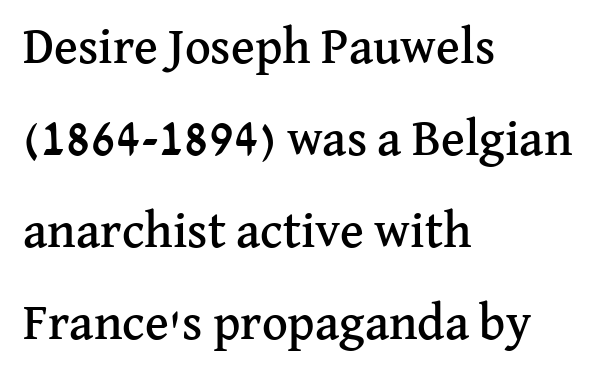
Tracking here is standard; glyphs follow each other at the usual distance. Posture: vertical. The string is rendered with underlining switched off. Compared with a centered layout, this one pins lines to the left instead. Small tapered or slab feet sit at the stroke ends, so this counts as serif. Here the designer chose a conventional face with non-uniform glyph widths.
